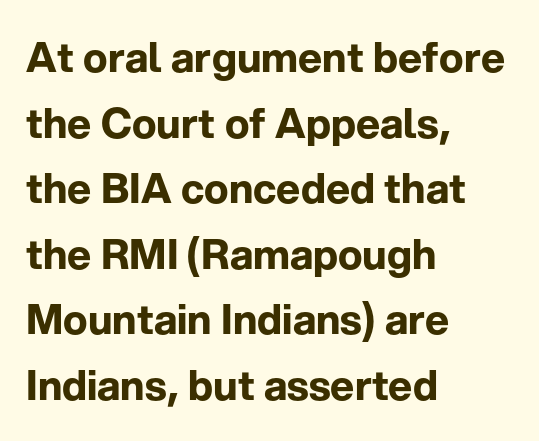
The letters stand straight up with perfectly vertical stems. Students, this is bold: see how much ink each stroke carries. Which margin do the lines hug? The left one — the right edge is uneven. Serif or sans? Sans — the stroke terminals are bare. This sample keeps an unexceptional amount of space between lines. Character widths vary here, with narrow letters taking less room than wide ones.
